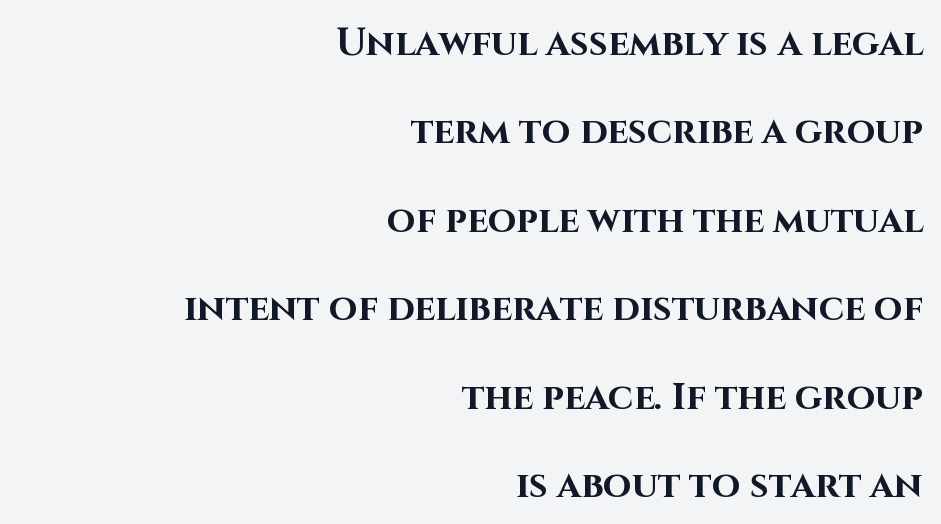
Q: Is the text bold? A: Yes.
Q: Is the text italic (slanted)? A: No, it is upright.
Q: Is the typeface a serif or a sans-serif typeface? A: Sans-serif.
Q: Is the text underlined? A: No.
Q: How is the paragraph aligned? A: Right-aligned.
Q: Is the spacing between letters normal or unusually wide? A: Normal.
Q: Is the spacing between lines tight, normal or loose? A: Loose.
Q: Width (condensed, normal, or wide)? A: Normal.
Q: Stroke contrast? A: High.
Q: x-height? A: Large.
Q: Monospaced? A: No.
